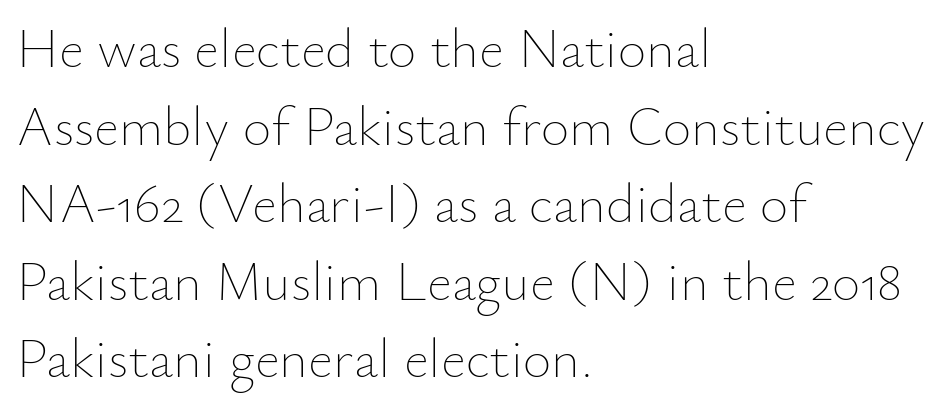
The image shows 55 px thin type, upright; set left-aligned, normal line spacing (1.41x), normal letter spacing, not underlined; low stroke contrast and a small x-height.
